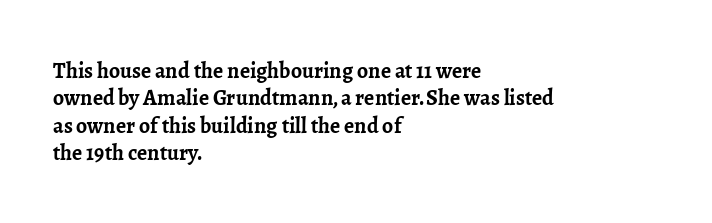
Q: Is the text bold? A: Yes.
Q: Is the text italic (slanted)? A: No, it is upright.
Q: Is the text underlined? A: No.
Q: How is the paragraph aligned? A: Left-aligned.
Q: Is the spacing between letters normal or unusually wide? A: Normal.
